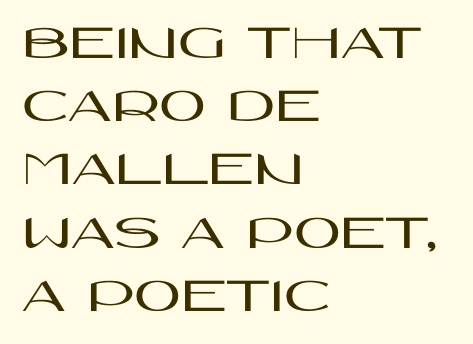
The image shows 51 px wide sans-serif type, upright; set left-aligned, line spacing 1.24x, normal letter spacing, not underlined; high stroke contrast and a large x-height.
